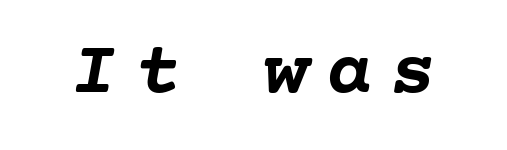
Descenders are the only things crossing below the line. Is the type bold? Yes — the strokes are clearly thick and heavy. These lines have a slow, spaced-out rhythm from letter to letter. If you drew a line through each stem, it would be angled.
